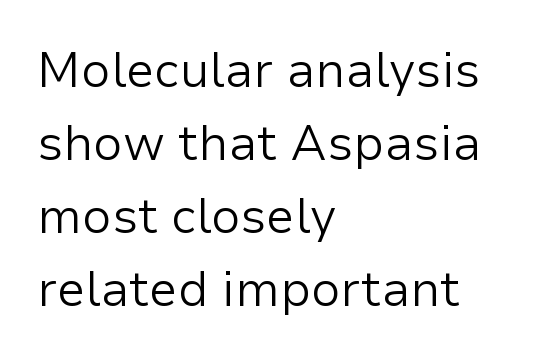
Q: Is the text bold? A: No.
Q: Is the text italic (slanted)? A: No, it is upright.
Q: Is the typeface a serif or a sans-serif typeface? A: Sans-serif.
Q: Is the text underlined? A: No.
Q: How is the paragraph aligned? A: Left-aligned.
Q: Is the spacing between letters normal or unusually wide? A: Normal.
Q: Is the spacing between lines tight, normal or loose? A: Normal.
Q: Width (condensed, normal, or wide)? A: Normal.
Q: Stroke contrast? A: Low.
Q: x-height? A: Medium.
Q: Monospaced? A: No.
